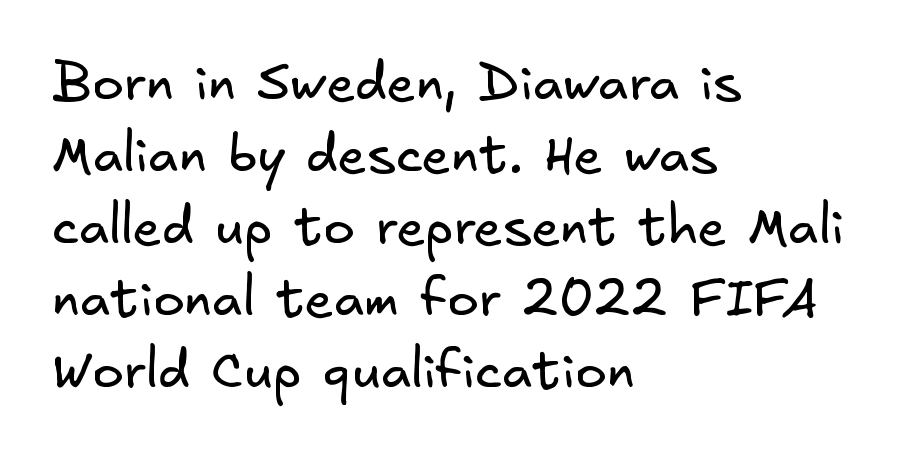
Q: Is the text bold? A: No.
Q: Is the typeface a serif or a sans-serif typeface? A: Sans-serif.
Q: Is the text underlined? A: No.
Q: How is the paragraph aligned? A: Left-aligned.
Q: Is the spacing between letters normal or unusually wide? A: Normal.
Q: Is the spacing between lines tight, normal or loose? A: Normal.
Q: Width (condensed, normal, or wide)? A: Normal.
Q: Stroke contrast? A: Low.
Q: x-height? A: Small.
